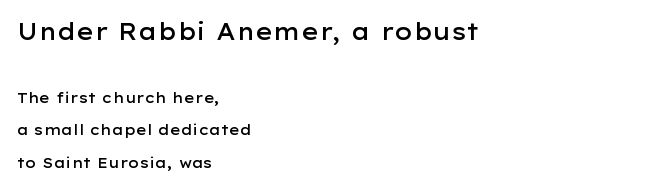
{"italic": "no", "bold": "semi", "underline": "no", "align": "left", "line_spacing": "loose", "line_spacing_ratio": 2.32, "letter_spacing": "normal", "letter_spacing_em": 0.0, "larger_block": "first", "size_ratio": 1.64, "glyph_px": 23}
